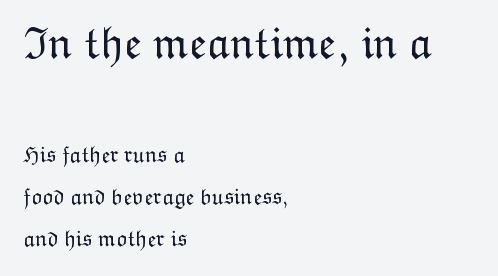
The image shows 46 px light type, upright; set left-aligned, line spacing 1.83x, normal letter spacing, not underlined; the first (top) block is 2.0x larger; low stroke contrast and a medium x-height.
